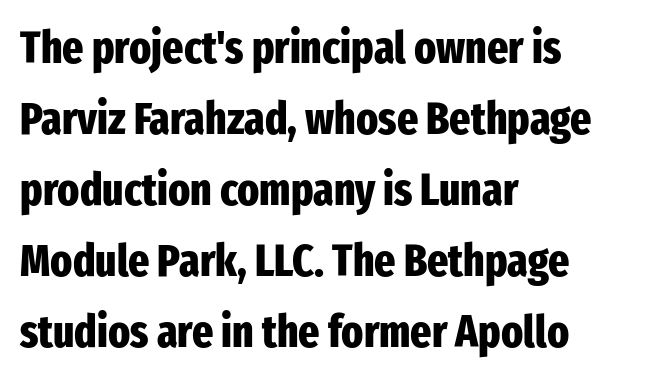
Typesetter's note: full bold, strokes at maximum text heaviness. This sample has the flowing, uneven cadence of proportional lettering. The lines in this sample share a left origin and differ only in where they stop. The specimen reads as upright at a glance. Typographically, this falls in the sans-serif category. A bare baseline throughout the passage.
